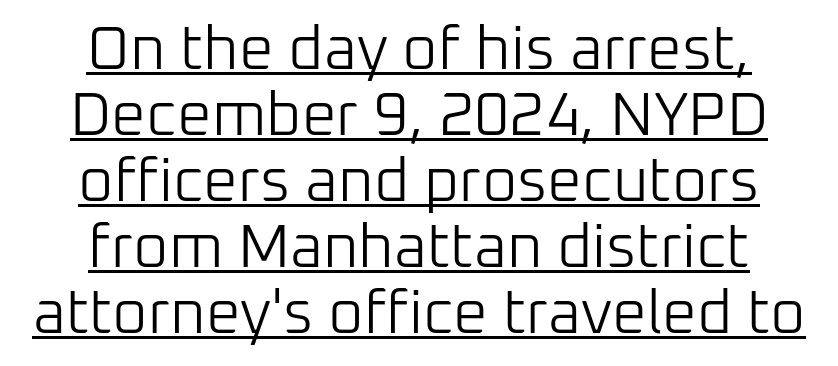
The image shows 61 px light sans-serif type, upright; set centered, tight line spacing (1.08x), normal letter spacing, underlined; low stroke contrast and a medium x-height.
